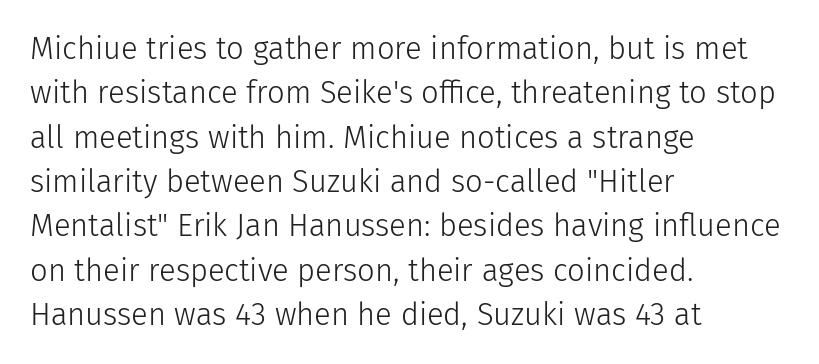
The image shows 31 px light sans-serif type, upright; set left-aligned, normal line spacing (1.43x), normal letter spacing, not underlined; low stroke contrast and a medium x-height.
